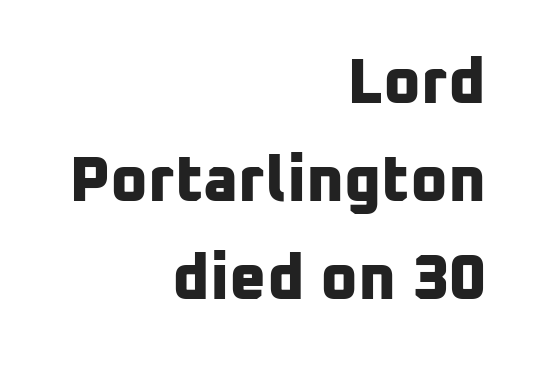
The image shows 64 px bold sans-serif type; set right-aligned, normal line spacing (1.53x), normal letter spacing, not underlined; low stroke contrast and a medium x-height.
